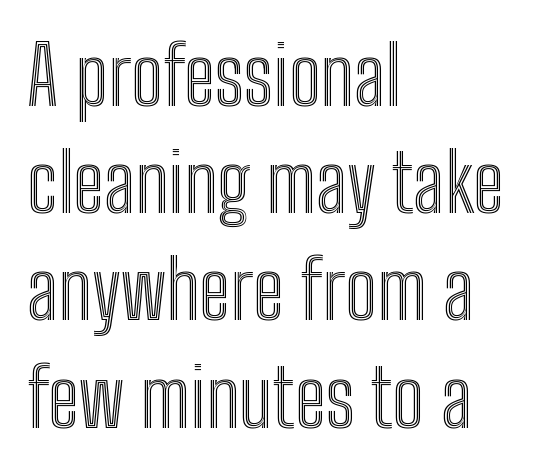
Reading down the block, your eye returns to a fixed left position each line. Regarding leading, the lines here are spaced in the standard way. Clear beneath every line of the passage. Nobody touched the tracking dial on this one. Notice how the stems are strictly vertical — no italics here.
